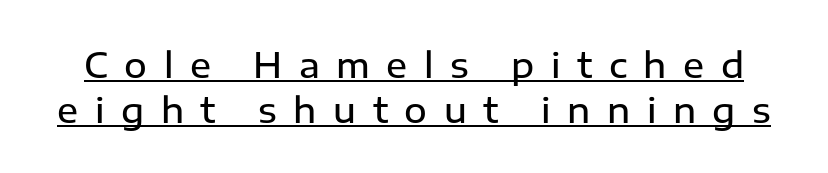
The image shows 35 px semibold sans-serif type, upright; set normal line spacing (1.29x), unusually wide letter spacing (+0.47 em), underlined; low stroke contrast and a medium x-height.
